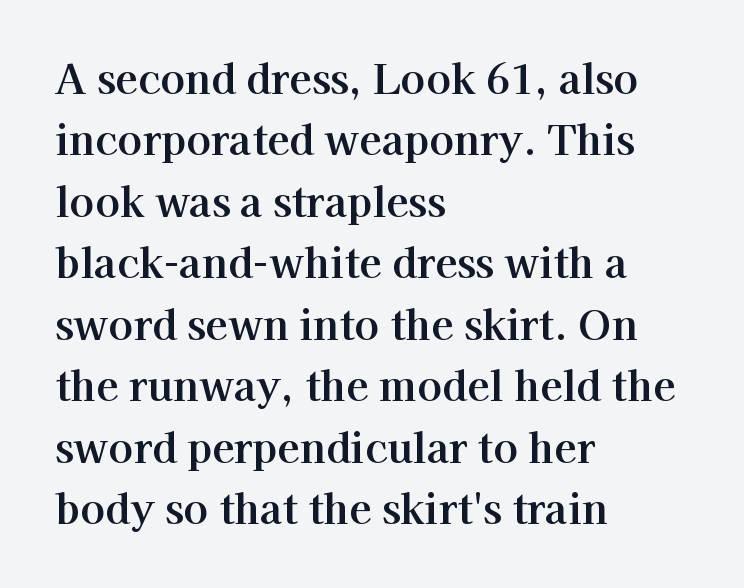
The image shows 41 px serif type, upright; set left-aligned, normal line spacing (1.5x), normal letter spacing, not underlined; high stroke contrast and a medium x-height.
